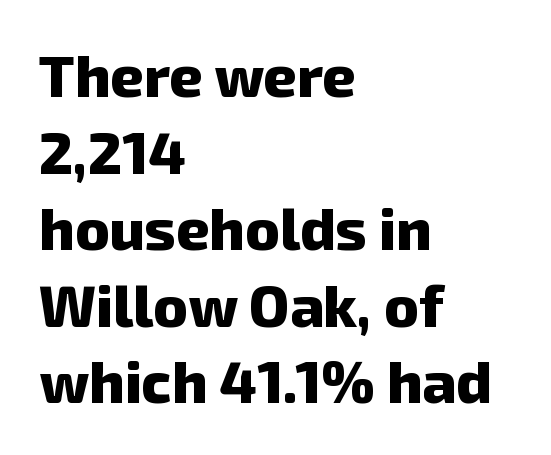
Q: Is the text bold? A: Yes.
Q: Is the typeface a serif or a sans-serif typeface? A: Sans-serif.
Q: Is the text underlined? A: No.
Q: How is the paragraph aligned? A: Left-aligned.
Q: Is the spacing between letters normal or unusually wide? A: Normal.
Q: Is the spacing between lines tight, normal or loose? A: Normal.
Q: Width (condensed, normal, or wide)? A: Normal.
Q: Stroke contrast? A: Low.
Q: x-height? A: Medium.
Q: Monospaced? A: No.
